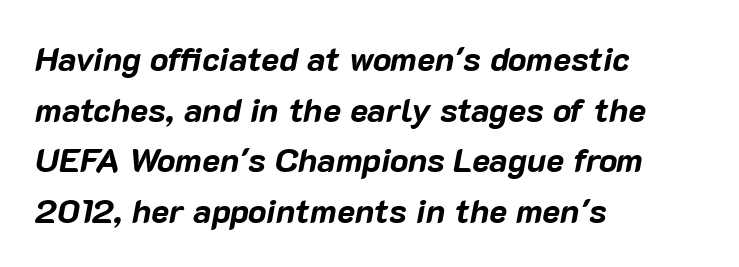
Q: Is the text bold? A: Yes.
Q: Is the text italic (slanted)? A: Yes, it leans right by about 10 degrees.
Q: Is the text underlined? A: No.
Q: How is the paragraph aligned? A: Left-aligned.
Q: Is the spacing between letters normal or unusually wide? A: Normal.
Q: Is the spacing between lines tight, normal or loose? A: Normal.
Q: Width (condensed, normal, or wide)? A: Normal.
Q: Stroke contrast? A: Low.
Q: x-height? A: Medium.
Q: Monospaced? A: No.
